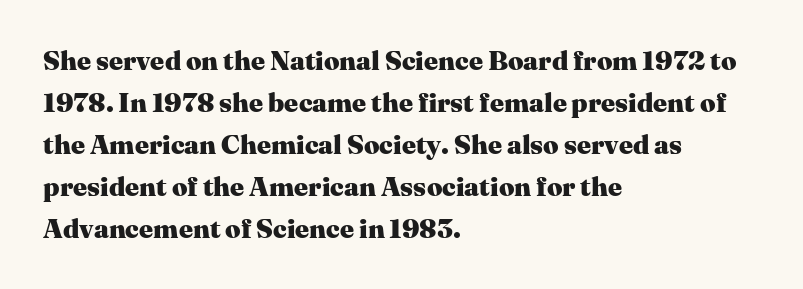
The image shows 27 px bold type, upright; set left-aligned, normal line spacing (1.56x), normal letter spacing, not underlined.
